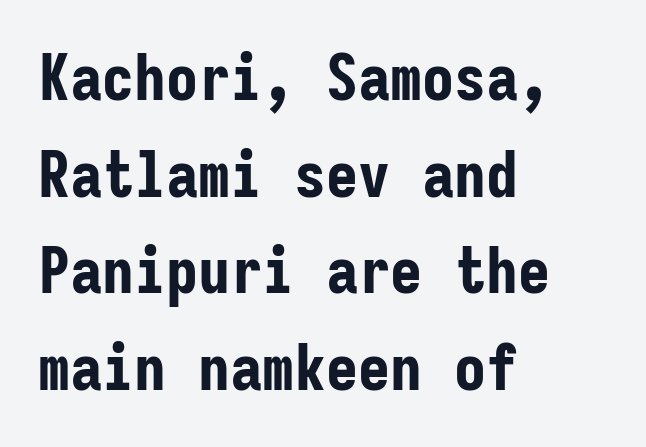
The image shows 64 px bold, condensed sans-serif type, upright, monospaced; set left-aligned, normal line spacing (1.51x), normal letter spacing, not underlined; low stroke contrast and a medium x-height.
